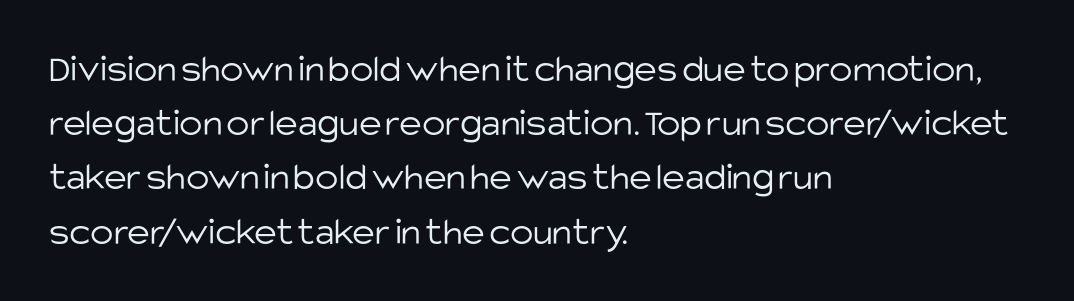
{"serif": "no", "italic": "no", "bold": "no", "weight": "light", "width": "normal", "stroke_contrast": "low", "x_height": "large", "monospaced": "no", "underline": "no", "align": "left", "line_spacing": "normal", "line_spacing_ratio": 1.39, "letter_spacing": "normal", "letter_spacing_em": 0.0, "glyph_px": 39}
